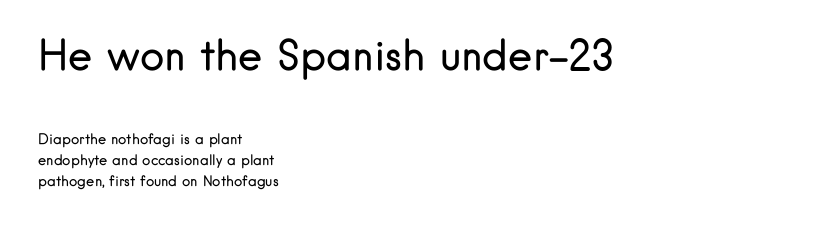
Caption: upper text group enlarged, lower text group reduced. The line-height multiplier appears to be the usual default. The glyphs are unaccompanied by any horizontal stroke below them. The text was rendered using a sans face with plain stroke endings. A typesetter would call this zero additional tracking.
